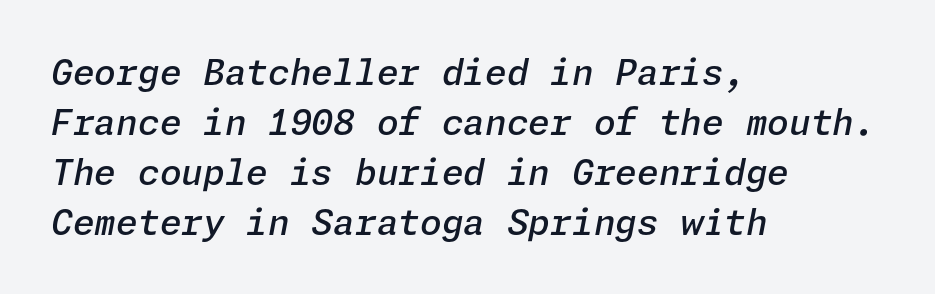
{"italic": "yes", "lean": "right", "slant_degrees": 11, "bold": "semi", "weight": "semibold", "width": "normal", "stroke_contrast": "low", "x_height": "medium", "underline": "no", "align": "left", "line_spacing": "normal", "line_spacing_ratio": 1.43, "letter_spacing": "normal", "letter_spacing_em": 0.0, "glyph_px": 35}
